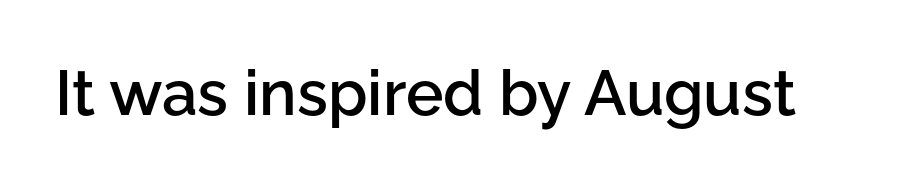
The image shows 63 px semibold sans-serif type, upright; set normal letter spacing, not underlined; low stroke contrast and a medium x-height.
